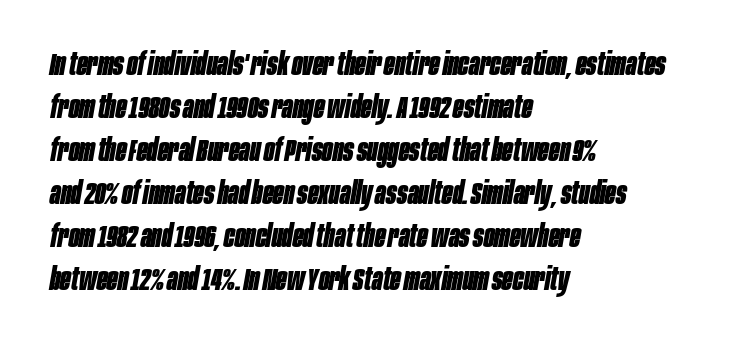
Every letter is thick-stroked: bold, no question. In terms of leading, this rendering sits right in the middle. Caption: standard tracking, unaltered. The specimen reads as italic at a glance. Looks like regular typesetting: each glyph gets only the width it needs. The glyphs are unaccompanied by any horizontal stroke below them.
